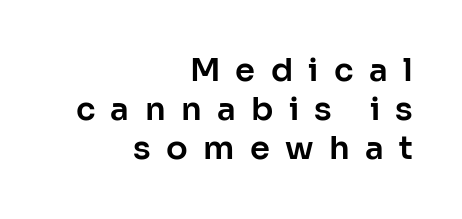
{"serif": "no", "italic": "no", "width": "normal", "stroke_contrast": "low", "x_height": "medium", "monospaced": "no", "underline": "no", "align": "right", "line_spacing_ratio": 1.22, "letter_spacing": "wide", "letter_spacing_em": 0.48, "glyph_px": 32}
